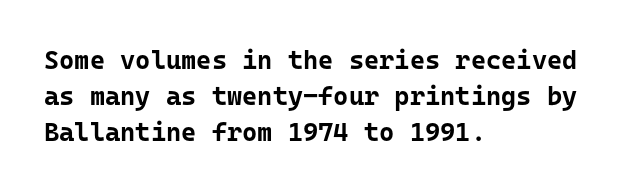
Q: Is the text bold? A: Yes.
Q: Is the text italic (slanted)? A: No, it is upright.
Q: Is the text underlined? A: No.
Q: How is the paragraph aligned? A: Left-aligned.
Q: Is the spacing between letters normal or unusually wide? A: Normal.
Q: Is the spacing between lines tight, normal or loose? A: Normal.
